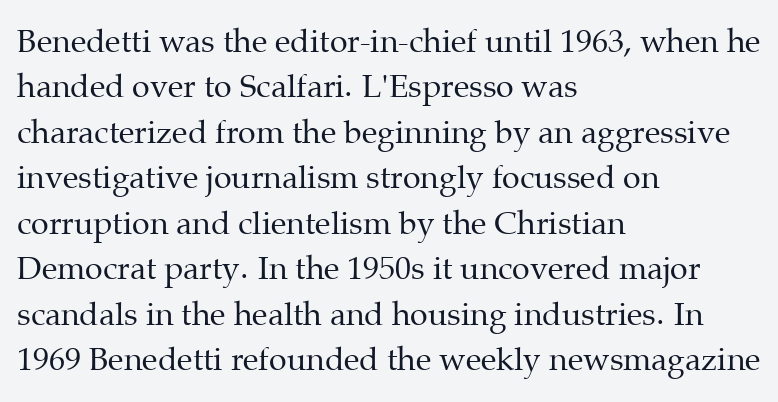
{"serif": "yes", "italic": "no", "bold": "no", "weight": "regular", "width": "normal", "stroke_contrast": "medium", "x_height": "medium", "monospaced": "no", "underline": "no", "align": "left", "line_spacing": "normal", "line_spacing_ratio": 1.42, "letter_spacing": "normal", "letter_spacing_em": 0.0, "glyph_px": 32}
